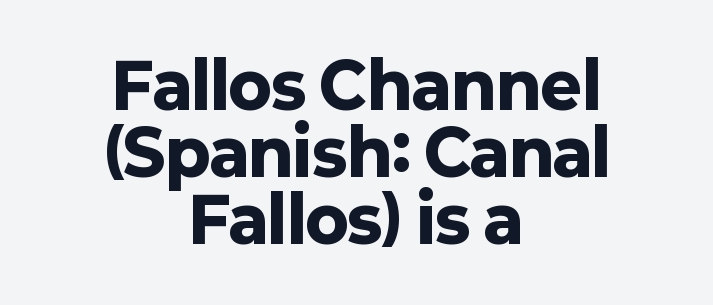
Typesetter's note: full bold, strokes at maximum text heaviness. The paragraph shown floats in the horizontal middle. Italic: no, the glyphs are upright roman. The face used here is proportionally spaced, like ordinary book or web type. Honestly, the letter spacing is just normal — you wouldn't notice it. What kind of face is this? One without serifs — a sans.
